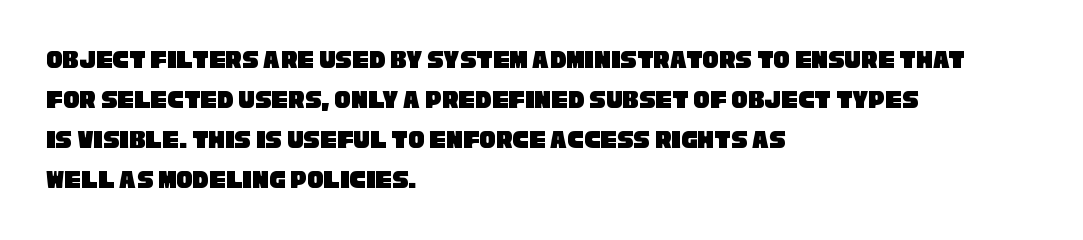
Q: Is the text underlined? A: No.
Q: How is the paragraph aligned? A: Left-aligned.
Q: Is the spacing between letters normal or unusually wide? A: Normal.
Q: Is the spacing between lines tight, normal or loose? A: Normal.
